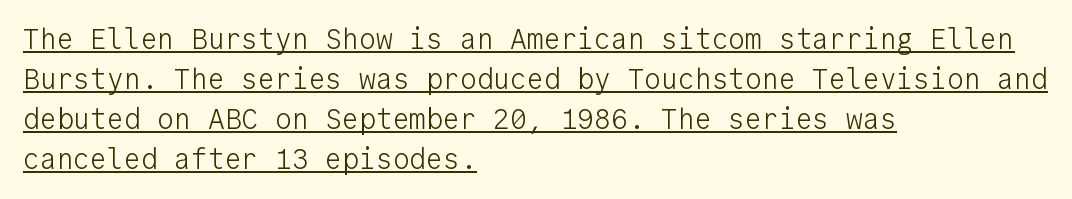
The compositor pushed each line to the left boundary. Nothing unusual about the tracking: characters are spaced as the font intends. A continuous stroke trails under the words, as in a hyperlink. Italic: no, the glyphs are upright roman. If you measured baseline to baseline, you'd find a middling distance. This sample has the even, mechanical cadence of fixed-width lettering.
